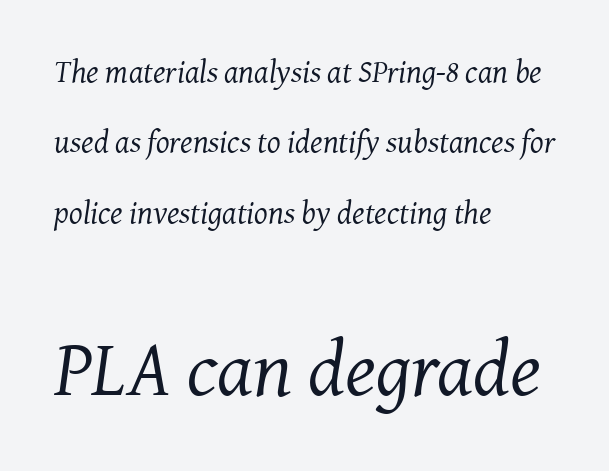
{"serif": "yes", "italic": "yes", "lean": "right", "slant_degrees": 7, "bold": "no", "weight": "regular", "width": "normal", "stroke_contrast": "medium", "x_height": "medium", "monospaced": "no", "underline": "no", "align": "left", "line_spacing": "loose", "line_spacing_ratio": 2.2, "letter_spacing": "normal", "letter_spacing_em": 0.0, "larger_block": "second", "size_ratio": 2.47, "glyph_px": 79}
